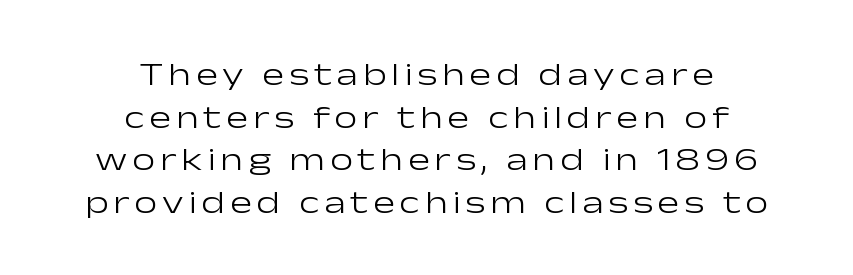
The image shows 33 px light, wide sans-serif type, upright; set centered, normal line spacing (1.29x), not underlined; low stroke contrast and a medium x-height.
